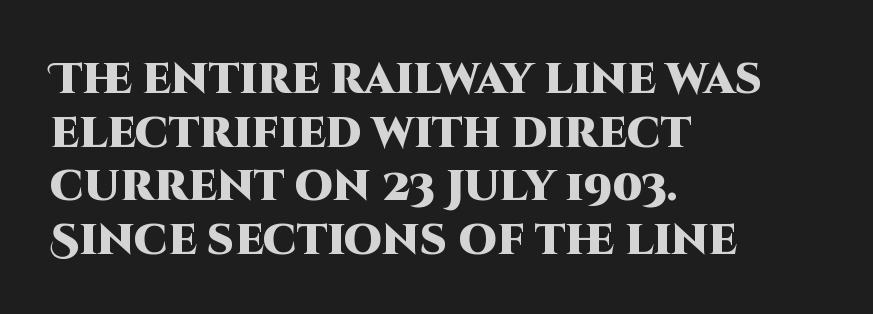
Q: Is the text bold? A: Yes.
Q: Is the text italic (slanted)? A: No, it is upright.
Q: Is the typeface a serif or a sans-serif typeface? A: Sans-serif.
Q: Is the text underlined? A: No.
Q: How is the paragraph aligned? A: Left-aligned.
Q: Is the spacing between letters normal or unusually wide? A: Normal.
Q: Is the spacing between lines tight, normal or loose? A: Normal.
Q: Width (condensed, normal, or wide)? A: Normal.
Q: Stroke contrast? A: High.
Q: x-height? A: Large.
Q: Monospaced? A: No.
